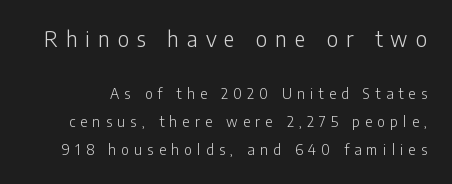
Decoration check: the copy has no underline. Tall strokes in this sample are plumb rather than angled. Top chunk: large. Bottom chunk: small. Summary of vertical rhythm: relaxed, with wide interline spacing. Compared with typical body copy, the letter spacing here is much looser.
